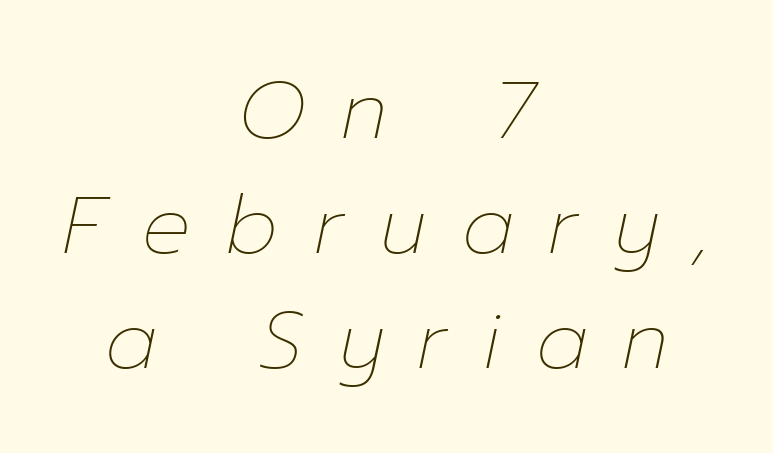
The image shows 80 px thin type, italic (leaning right); set centered, normal line spacing (1.44x), unusually wide letter spacing (+0.45 em), not underlined; low stroke contrast and a medium x-height.
